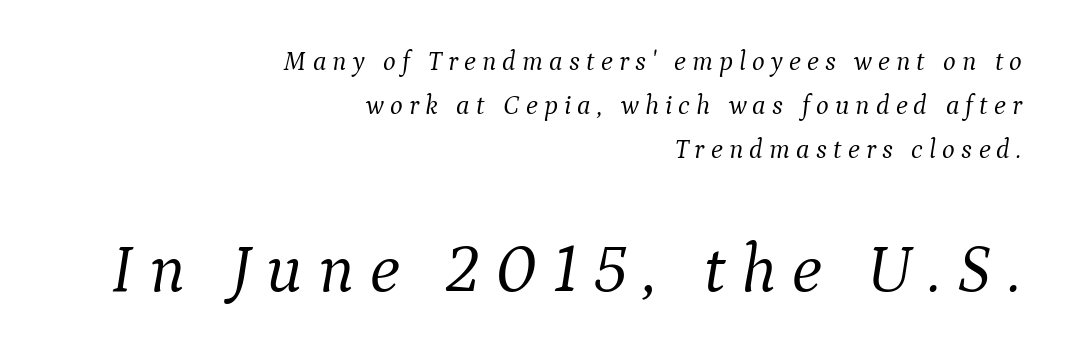
The image shows 68 px light serif type, italic (leaning right); set right-aligned, normal line spacing (1.63x), unusually wide letter spacing (+0.23 em), not underlined; the second (bottom) block is 2.52x larger; medium stroke contrast and a medium x-height.
